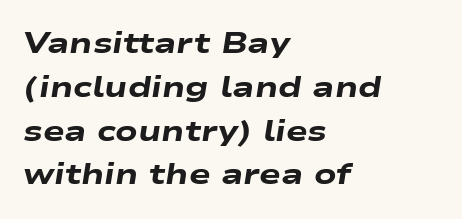
The gap between lines stays unmarked. Leading matches the norm, producing a regular column. This sample has the flowing, uneven cadence of proportional lettering. Is the type bold? Yes — the strokes are clearly thick and heavy.
